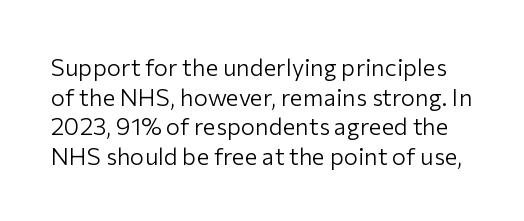
Descenders hang freely into open space. The font sits on the lighter half of the weight spectrum, regular included. The specimen reads as upright at a glance. No extra tracking has been applied to these lines.
